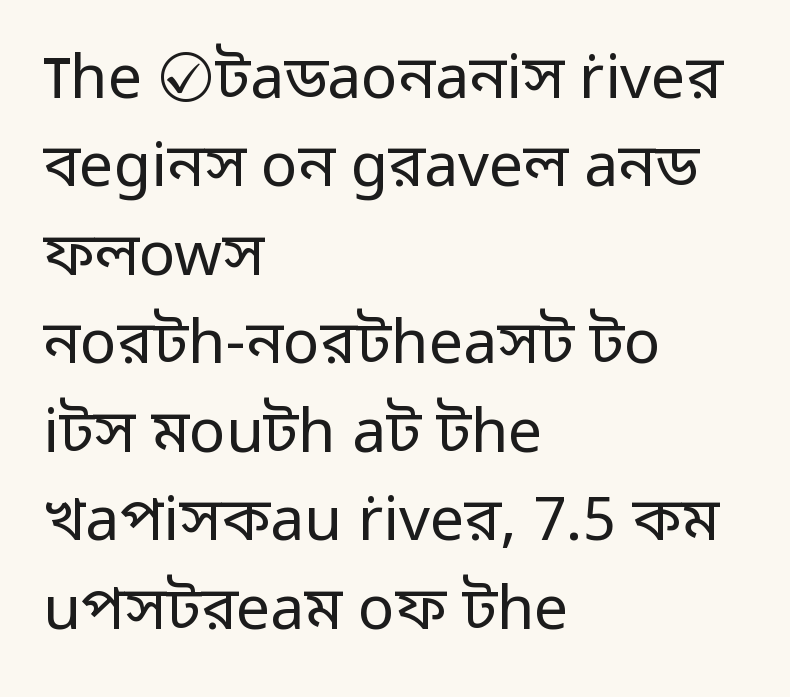
Rendered with straight, roman letterforms. You could not count columns in this text — the font is proportionally spaced. One-word summary of the alignment: left. The passage shown is not underscored anywhere.
